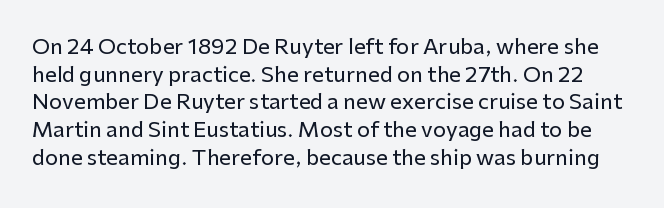
{"italic": "no", "underline": "no", "line_spacing": "normal", "line_spacing_ratio": 1.32, "letter_spacing": "normal", "letter_spacing_em": 0.0, "glyph_px": 21}
